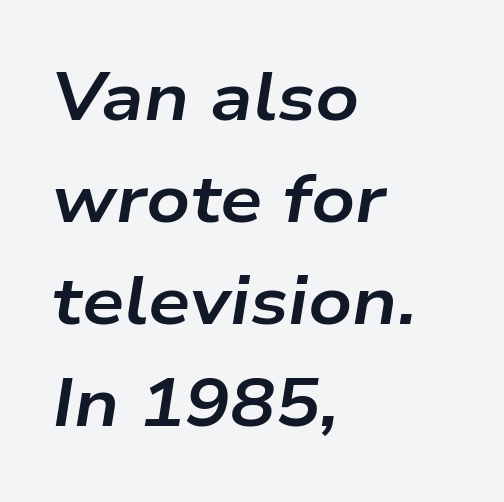
Q: Is the text bold? A: Yes.
Q: Is the text italic (slanted)? A: Yes, it leans right by about 9 degrees.
Q: Is the text underlined? A: No.
Q: How is the paragraph aligned? A: Left-aligned.
Q: Is the spacing between letters normal or unusually wide? A: Normal.
Q: Is the spacing between lines tight, normal or loose? A: Normal.
Q: Width (condensed, normal, or wide)? A: Wide.
Q: Stroke contrast? A: Low.
Q: x-height? A: Medium.
Q: Monospaced? A: No.
